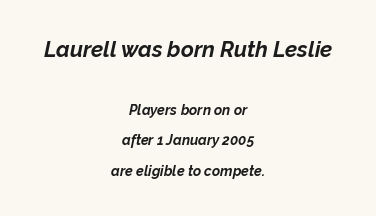
{"italic": "yes", "lean": "right", "slant_degrees": 12, "bold": "yes", "underline": "no", "align": "center", "line_spacing": "loose", "line_spacing_ratio": 2.16, "letter_spacing": "normal", "letter_spacing_em": 0.0, "larger_block": "first", "size_ratio": 1.57, "glyph_px": 22}
